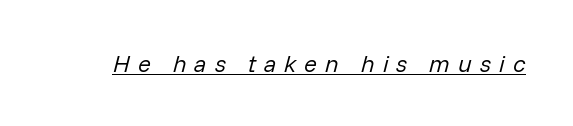
{"italic": "yes", "lean": "right", "slant_degrees": 14, "bold": "no", "underline": "yes", "letter_spacing": "wide", "letter_spacing_em": 0.33, "glyph_px": 24}
